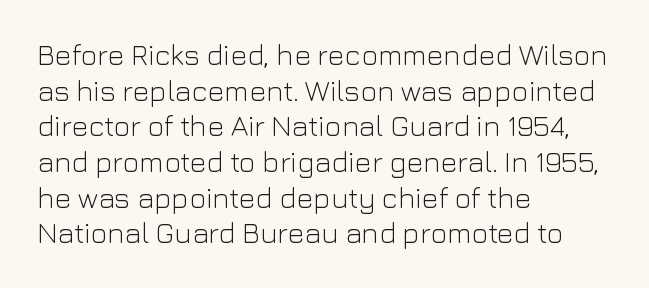
The image shows 29 px light sans-serif type, upright; set left-aligned, line spacing 1.23x, normal letter spacing, not underlined; low stroke contrast and a medium x-height.
